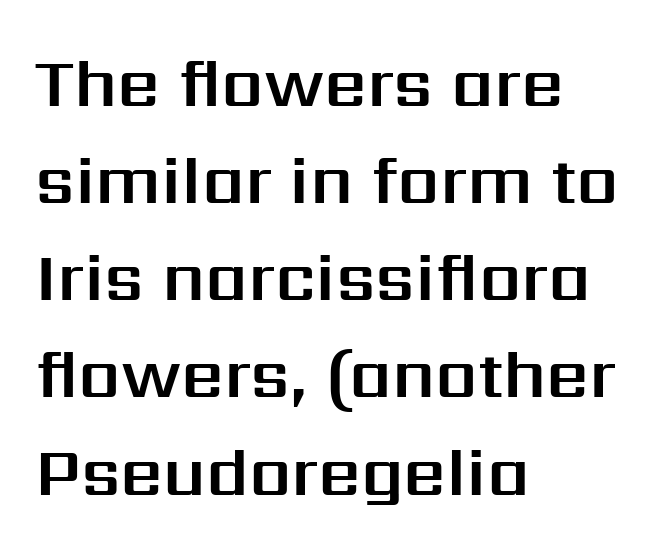
Q: Is the text italic (slanted)? A: No, it is upright.
Q: Is the typeface a serif or a sans-serif typeface? A: Sans-serif.
Q: Is the text underlined? A: No.
Q: How is the paragraph aligned? A: Left-aligned.
Q: Is the spacing between letters normal or unusually wide? A: Normal.
Q: Is the spacing between lines tight, normal or loose? A: Normal.
Q: Width (condensed, normal, or wide)? A: Normal.
Q: Stroke contrast? A: Medium.
Q: x-height? A: Medium.
Q: Monospaced? A: No.
